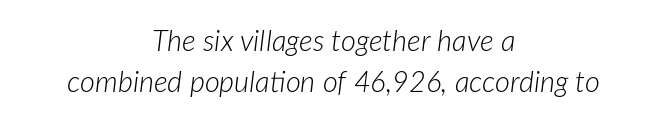
The face used here is proportionally spaced, like ordinary book or web type. Compared with ordinary roman type, these characters are visibly tilted. This sample is center-justified, so both line endings float freely. Compared with a typical body face, this is equally light or lighter still. Successive baselines arrive at the customary interval.
